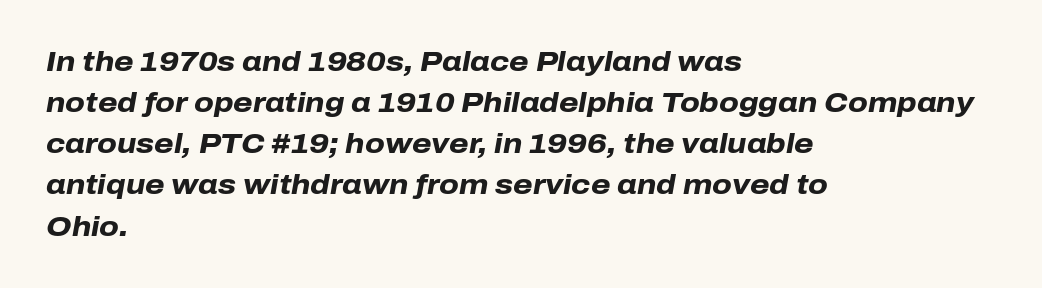
{"italic": "yes", "lean": "right", "slant_degrees": 10, "bold": "yes", "weight": "heavy", "width": "normal", "stroke_contrast": "low", "x_height": "medium", "monospaced": "no", "underline": "no", "align": "left", "line_spacing": "normal", "line_spacing_ratio": 1.47, "letter_spacing": "normal", "letter_spacing_em": 0.0, "glyph_px": 28}
